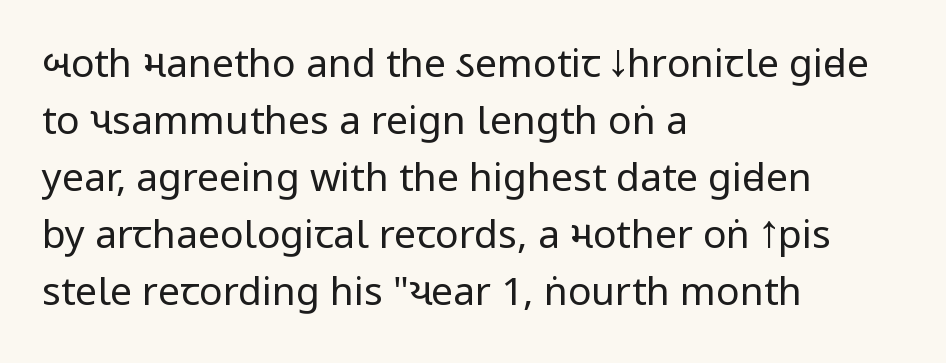
The image shows 39 px regular-weight, condensed sans-serif type, upright; set left-aligned, normal line spacing (1.46x), normal letter spacing, not underlined; low stroke contrast.
